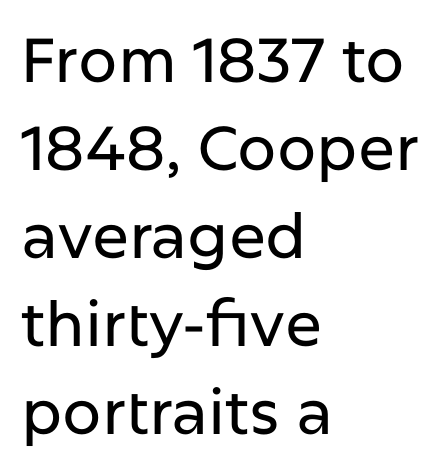
Q: Is the text italic (slanted)? A: No, it is upright.
Q: Is the typeface a serif or a sans-serif typeface? A: Sans-serif.
Q: Is the text underlined? A: No.
Q: How is the paragraph aligned? A: Left-aligned.
Q: Is the spacing between letters normal or unusually wide? A: Normal.
Q: Is the spacing between lines tight, normal or loose? A: Normal.
Q: Width (condensed, normal, or wide)? A: Normal.
Q: Stroke contrast? A: Low.
Q: x-height? A: Medium.
Q: Monospaced? A: No.
